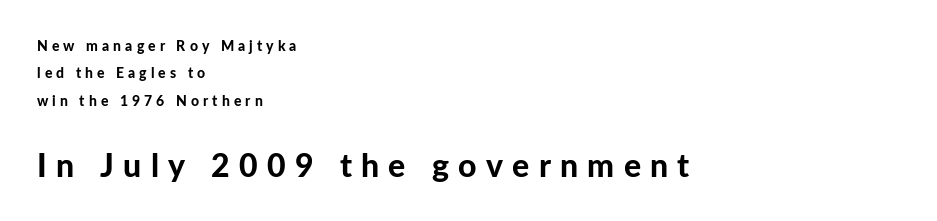
{"serif": "no", "italic": "no", "bold": "yes", "weight": "bold", "width": "normal", "stroke_contrast": "low", "x_height": "medium", "monospaced": "no", "underline": "no", "align": "left", "line_spacing": "loose", "line_spacing_ratio": 1.96, "letter_spacing": "wide", "letter_spacing_em": 0.29, "larger_block": "second", "size_ratio": 2.29, "glyph_px": 32}
